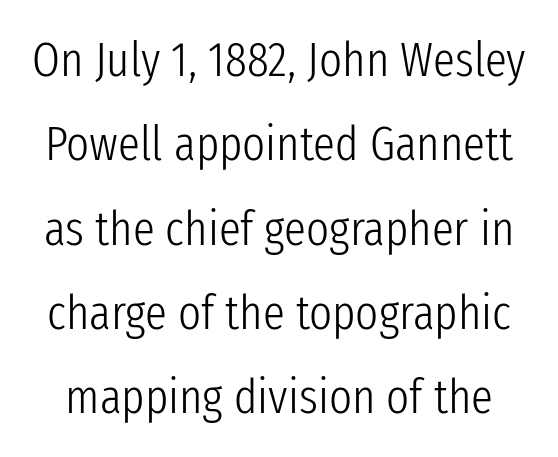
The image shows 49 px light, condensed sans-serif type, upright; set line spacing 1.72x, normal letter spacing, not underlined; low stroke contrast and a medium x-height.
